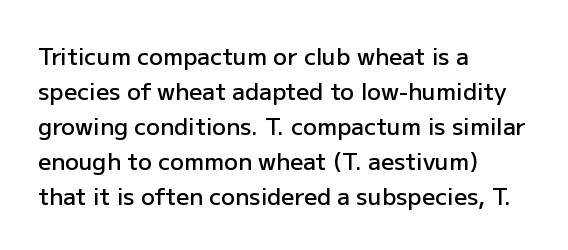
{"italic": "no", "bold": "semi", "underline": "no", "align": "left", "line_spacing": "normal", "line_spacing_ratio": 1.52, "letter_spacing": "normal", "letter_spacing_em": 0.0, "glyph_px": 23}
